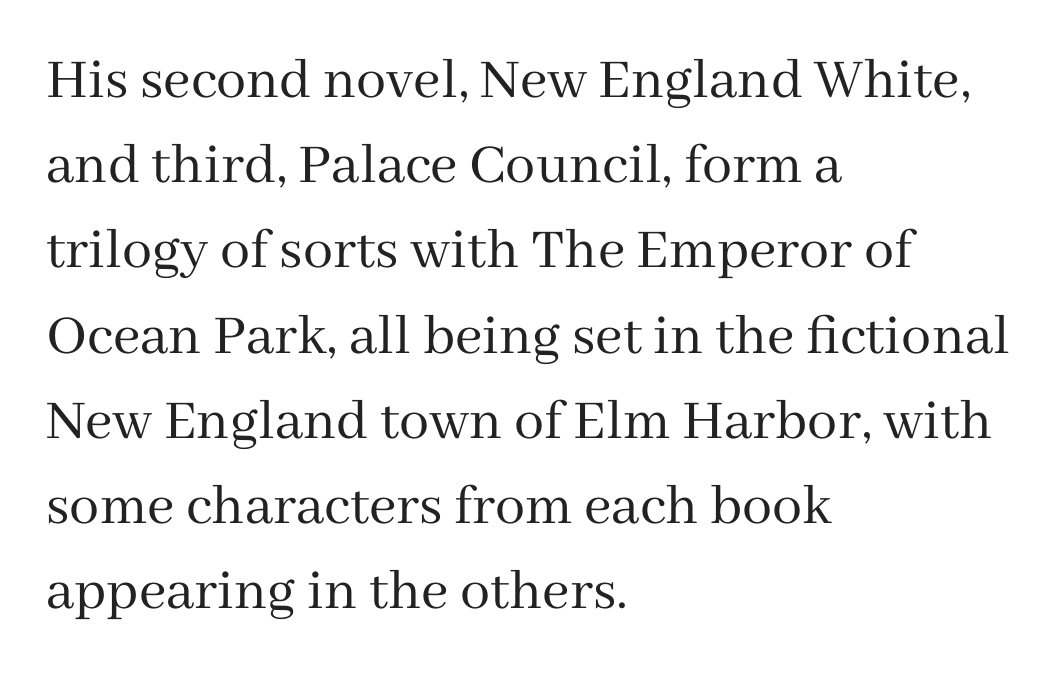
The ragged edge is on the right, which tells us the setting is flush left. Character widths vary here, with narrow letters taking less room than wide ones. Unlike italic type, these characters show no tilt at all. These lines are composed in type with serifs. The letterforms sit shoulder to shoulder at normal distance.
